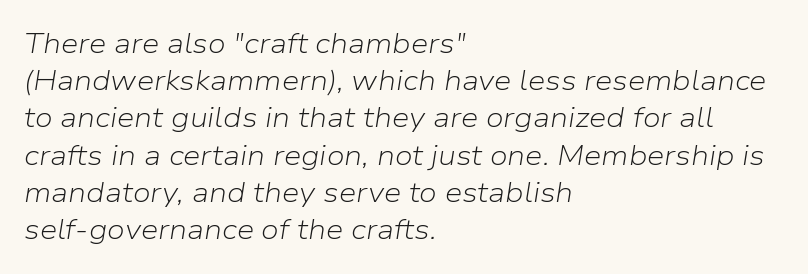
The image shows 28 px light type, italic (leaning right); set left-aligned, normal line spacing (1.33x), normal letter spacing, not underlined; low stroke contrast and a medium x-height.
